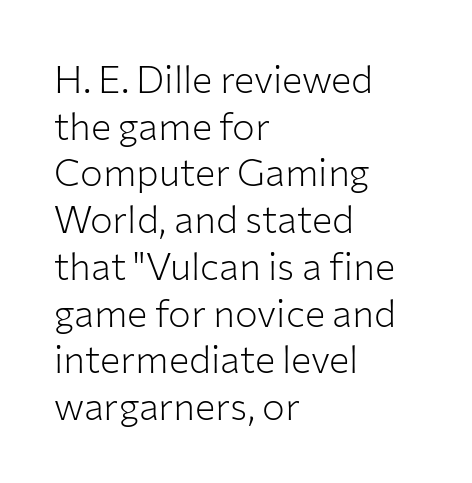
No feet cap the strokes, marking this as sans-serif type. There is no visible air inserted between adjacent glyphs. Ordinary non-slanted type is in use. The strokes carry an ordinary text weight at most. Notice how the passage keeps a crisp vertical edge on the left only.
